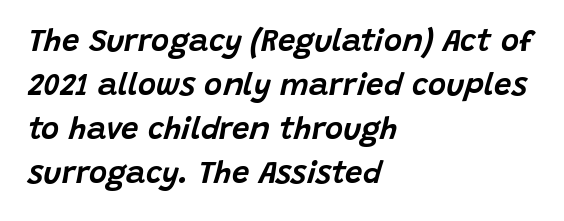
{"italic": "yes", "lean": "right", "slant_degrees": 15, "width": "normal", "stroke_contrast": "low", "x_height": "large", "monospaced": "no", "underline": "no", "align": "left", "line_spacing": "normal", "line_spacing_ratio": 1.42, "letter_spacing": "normal", "letter_spacing_em": 0.0, "glyph_px": 31}
